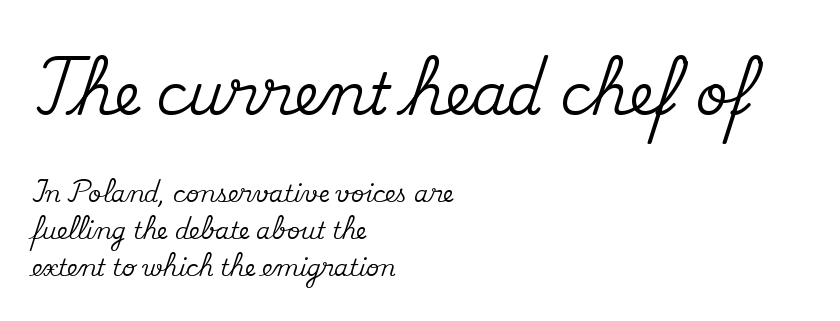
Typeset ragged right — the left edge is the straight one. Underline: absent. Students, observe: this is what conventionally led text looks like. No extra tracking has been applied to these lines. Is this a fixed-width face? No — the glyphs have proportional, varying widths.
